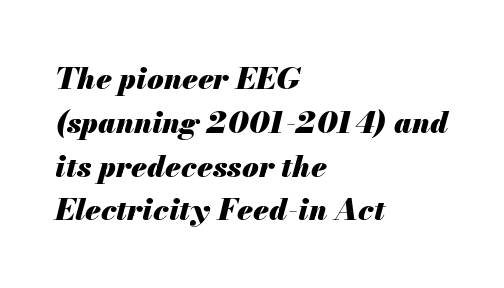
The image shows 30 px heavy type, italic (leaning right); set left-aligned, normal line spacing (1.46x), normal letter spacing, not underlined; medium stroke contrast and a small x-height.
